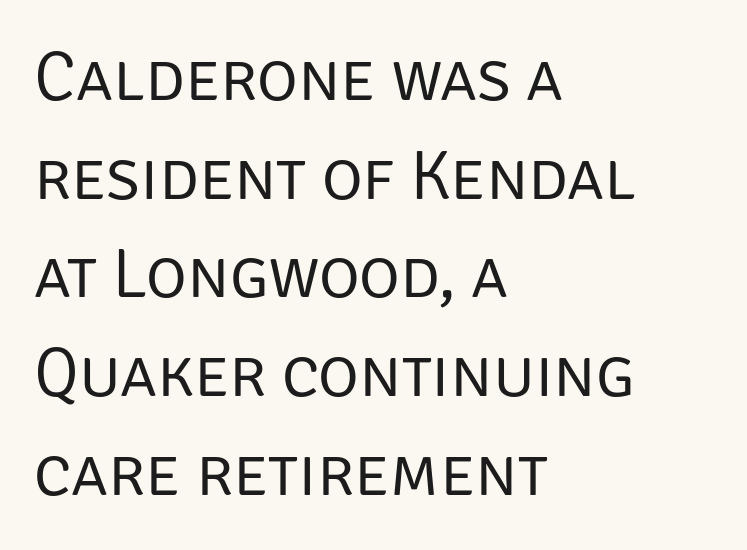
You can tell it's not italic because the verticals are truly vertical. Line beginnings align vertically; line endings do not. What stands out about the letter spacing? Nothing — it is the standard amount. Only glyphs here, with clear space below each row.
